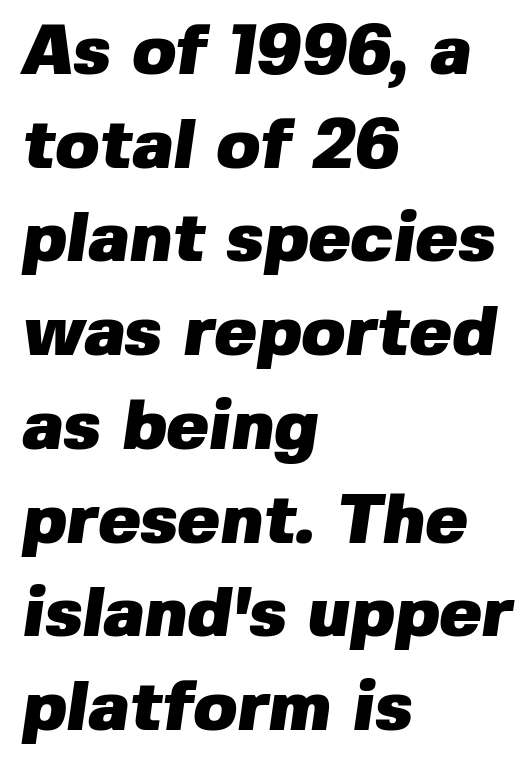
The image shows 71 px heavy sans-serif type; set left-aligned, normal line spacing (1.32x), normal letter spacing, not underlined; low stroke contrast and a medium x-height.
